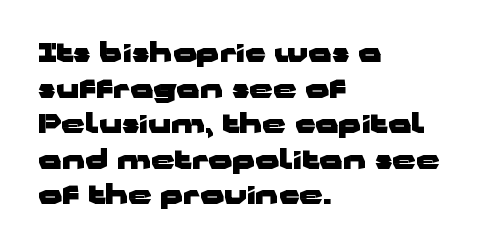
The image shows 26 px bold type, upright; set left-aligned, normal line spacing (1.37x), normal letter spacing, not underlined.
